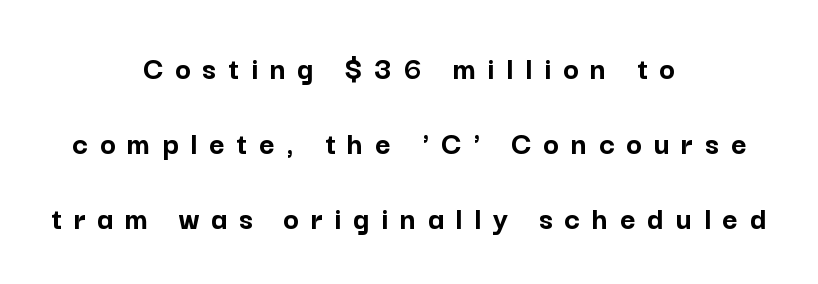
The leading is generous, giving the passage an open texture. Check the space under the baseline: it is left empty. The rendering uses natural spacing where letterforms have individual widths. On the weight axis this lands at bold, roughly 700. This rendering widens character spacing well past its baseline value.
